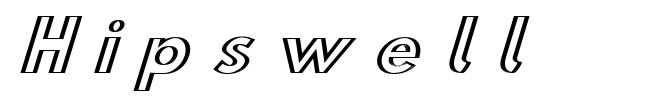
{"width": "wide", "x_height": "small", "monospaced": "no", "underline": "no", "letter_spacing": "wide", "letter_spacing_em": 0.33, "glyph_px": 69}
